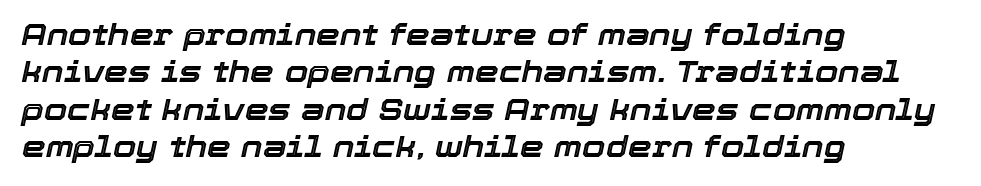
{"italic": "yes", "lean": "right", "slant_degrees": 12, "width": "normal", "x_height": "medium", "monospaced": "no", "underline": "no", "align": "left", "line_spacing": "normal", "line_spacing_ratio": 1.25, "letter_spacing": "normal", "letter_spacing_em": 0.0, "glyph_px": 30}
